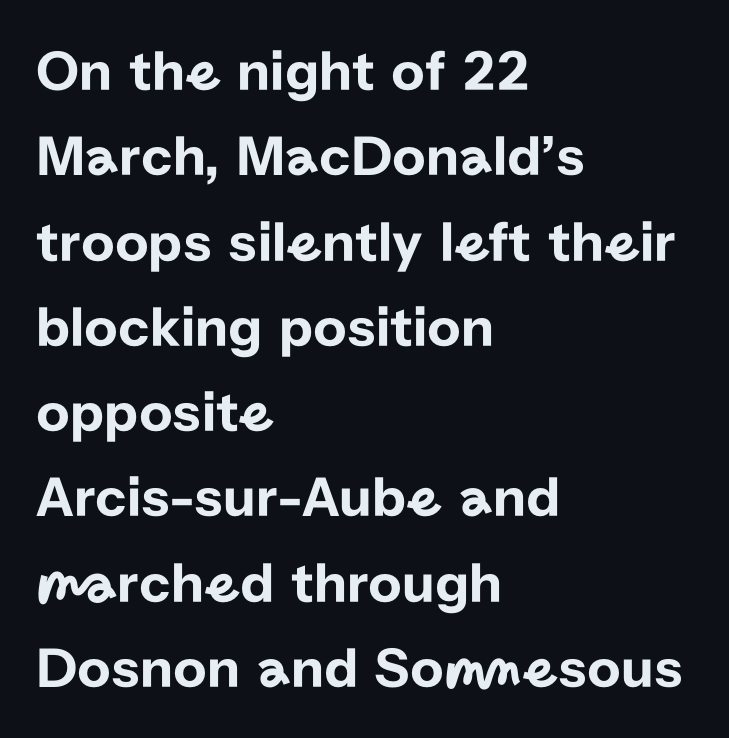
{"serif": "no", "italic": "no", "width": "normal", "stroke_contrast": "low", "x_height": "medium", "monospaced": "no", "underline": "no", "align": "left", "line_spacing": "normal", "line_spacing_ratio": 1.47, "letter_spacing": "normal", "letter_spacing_em": 0.0, "glyph_px": 58}
